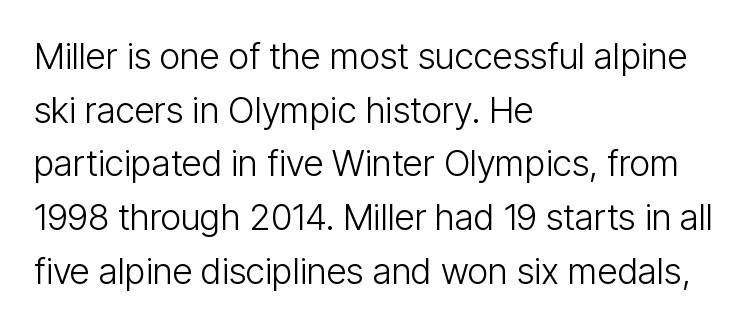
{"serif": "no", "italic": "no", "bold": "no", "weight": "light", "width": "condensed", "stroke_contrast": "low", "x_height": "medium", "monospaced": "no", "underline": "no", "align": "left", "line_spacing": "normal", "line_spacing_ratio": 1.49, "letter_spacing": "normal", "letter_spacing_em": 0.0, "glyph_px": 36}
